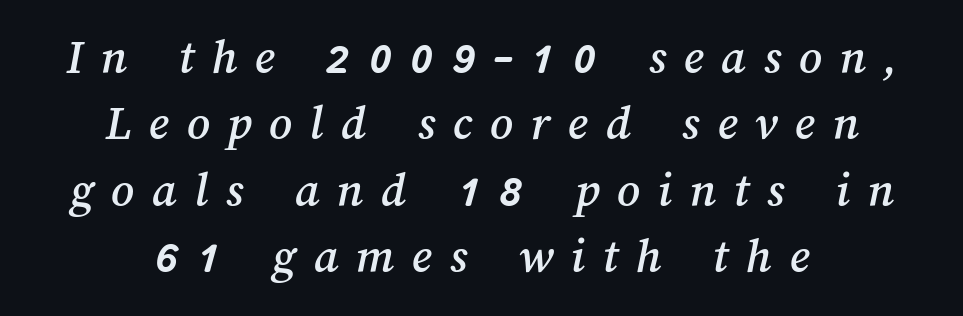
Q: Is the text underlined? A: No.
Q: How is the paragraph aligned? A: Centered.
Q: Is the spacing between letters normal or unusually wide? A: Unusually wide.
Q: Is the spacing between lines tight, normal or loose? A: Normal.
Q: Width (condensed, normal, or wide)? A: Normal.
Q: Stroke contrast? A: Medium.
Q: x-height? A: Medium.
Q: Monospaced? A: No.
